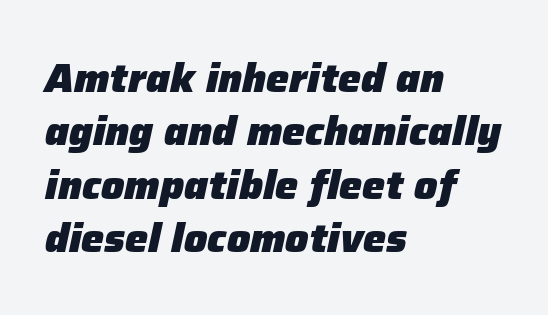
The image shows 41 px heavy type, italic (leaning right); set left-aligned, normal line spacing (1.3x), normal letter spacing, not underlined; low stroke contrast and a medium x-height.
